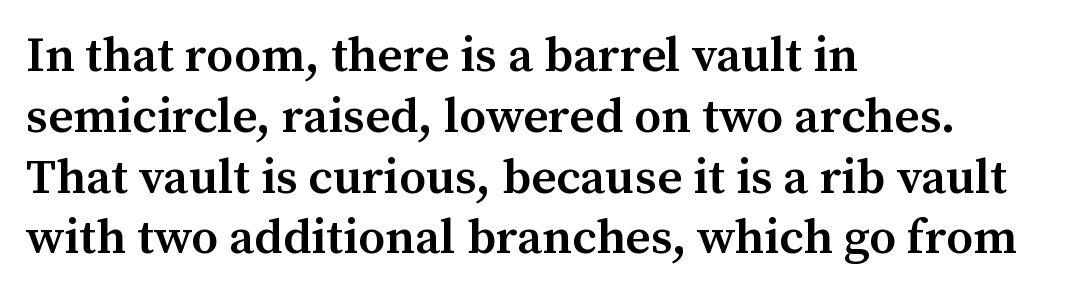
Italic: no, the glyphs are upright roman. Do the characters align in a grid? No, the font is proportional. Check the space under the baseline: it is left empty. This is the in-between weight designers call semibold or demi.
